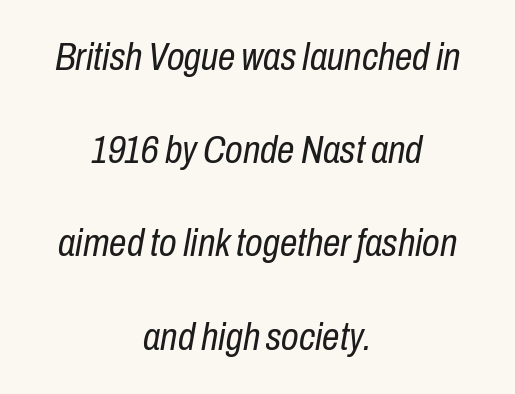
{"italic": "yes", "lean": "right", "slant_degrees": 10, "bold": "no", "weight": "regular", "width": "condensed", "stroke_contrast": "low", "x_height": "medium", "monospaced": "no", "underline": "no", "align": "center", "line_spacing": "loose", "line_spacing_ratio": 2.39, "letter_spacing": "normal", "letter_spacing_em": 0.0, "glyph_px": 39}
